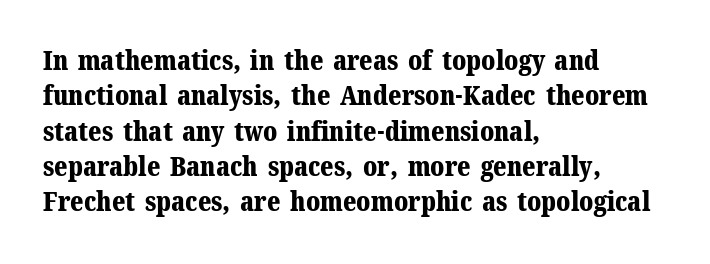
Q: Is the text bold? A: Yes.
Q: Is the text italic (slanted)? A: No, it is upright.
Q: Is the text underlined? A: No.
Q: How is the paragraph aligned? A: Left-aligned.
Q: Is the spacing between letters normal or unusually wide? A: Normal.
Q: Is the spacing between lines tight, normal or loose? A: Normal.
